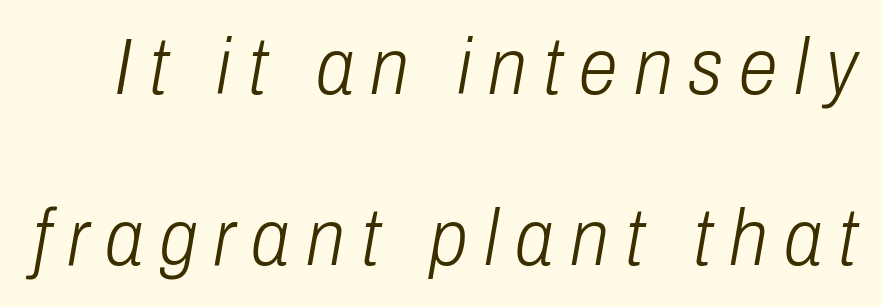
Q: Is the text bold? A: No.
Q: Is the text italic (slanted)? A: Yes, it leans right by about 10 degrees.
Q: Is the text underlined? A: No.
Q: Is the spacing between letters normal or unusually wide? A: Unusually wide.
Q: Is the spacing between lines tight, normal or loose? A: Loose.
Q: Width (condensed, normal, or wide)? A: Condensed.
Q: Stroke contrast? A: Low.
Q: x-height? A: Medium.
Q: Monospaced? A: No.
